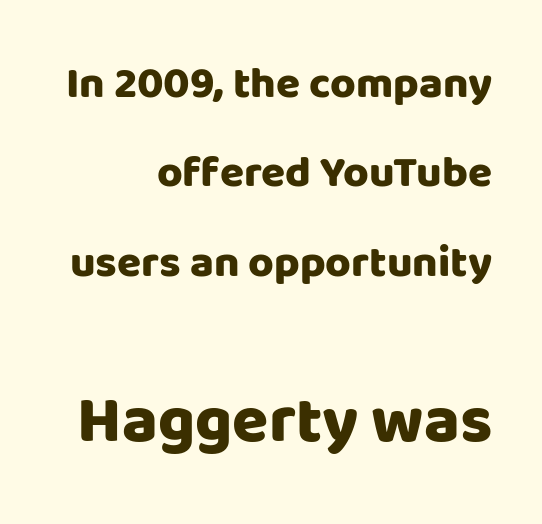
Q: Is the text bold? A: Yes.
Q: Is the text italic (slanted)? A: No, it is upright.
Q: Is the typeface a serif or a sans-serif typeface? A: Sans-serif.
Q: Is the text underlined? A: No.
Q: How is the paragraph aligned? A: Right-aligned.
Q: Is the spacing between letters normal or unusually wide? A: Normal.
Q: Is the spacing between lines tight, normal or loose? A: Loose.
Q: Which block of text is set in a larger size, the first (top) or the second (bottom)? A: The second (bottom) one.
Q: Width (condensed, normal, or wide)? A: Normal.
Q: Stroke contrast? A: Low.
Q: x-height? A: Large.
Q: Monospaced? A: No.
